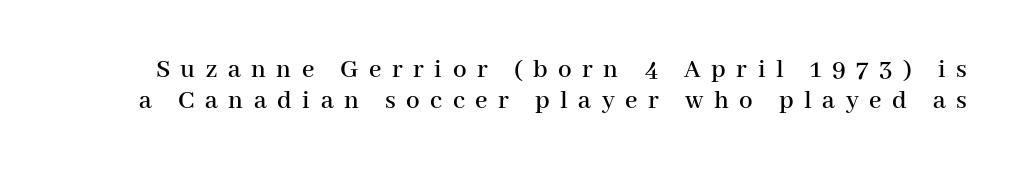
{"italic": "no", "underline": "no", "line_spacing_ratio": 1.16, "letter_spacing": "wide", "letter_spacing_em": 0.39, "glyph_px": 27}
